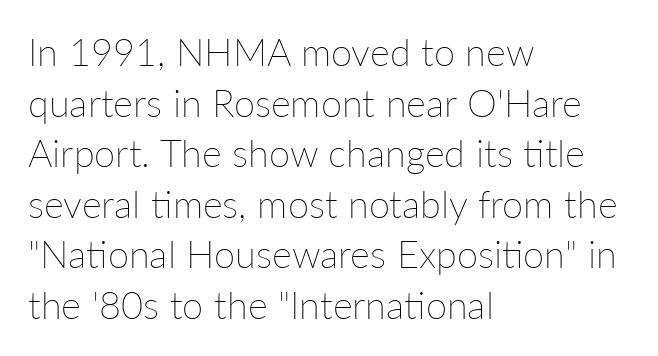
This is not heavy type; no bold has been used. The horizontal fit of the characters is conventional and even. The letters advance in unequal steps, a hallmark of proportional type. The text block is weighted toward the left margin, trailing off unevenly rightward. Compared with typical paragraphs, the rows here are spaced about the same. The words here are not underlined.
